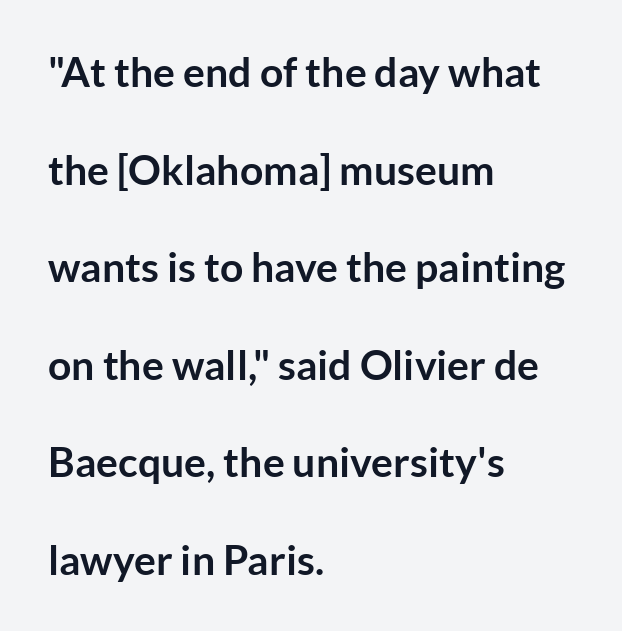
Q: Is the text bold? A: Yes.
Q: Is the text italic (slanted)? A: No, it is upright.
Q: Is the typeface a serif or a sans-serif typeface? A: Sans-serif.
Q: Is the text underlined? A: No.
Q: How is the paragraph aligned? A: Left-aligned.
Q: Is the spacing between letters normal or unusually wide? A: Normal.
Q: Is the spacing between lines tight, normal or loose? A: Loose.
Q: Width (condensed, normal, or wide)? A: Normal.
Q: Stroke contrast? A: Low.
Q: x-height? A: Medium.
Q: Monospaced? A: No.
